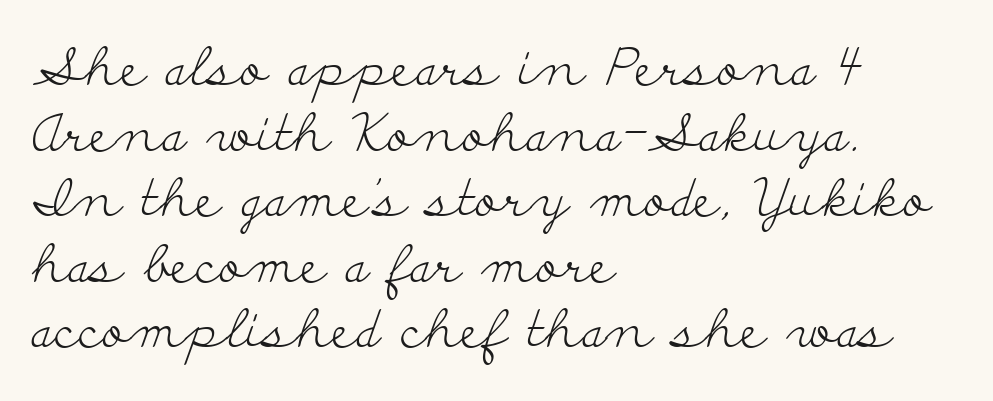
{"serif": "yes", "bold": "no", "weight": "light", "width": "wide", "stroke_contrast": "low", "x_height": "small", "monospaced": "no", "underline": "no", "align": "left", "line_spacing": "normal", "line_spacing_ratio": 1.26, "letter_spacing": "normal", "letter_spacing_em": 0.0, "glyph_px": 52}
